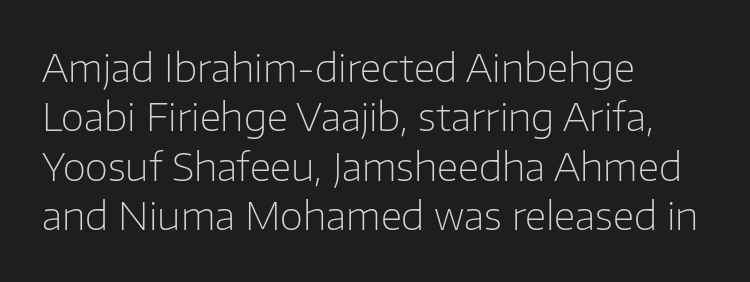
{"serif": "no", "italic": "no", "bold": "no", "weight": "light", "width": "normal", "stroke_contrast": "low", "x_height": "medium", "monospaced": "no", "underline": "no", "align": "left", "line_spacing": "normal", "line_spacing_ratio": 1.3, "letter_spacing": "normal", "letter_spacing_em": 0.0, "glyph_px": 38}
